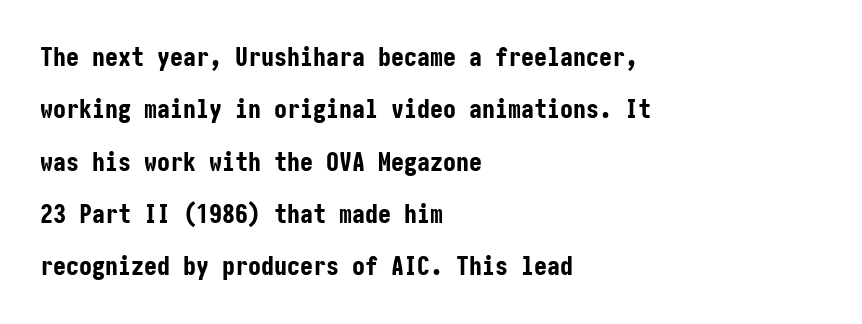
Beneath every word, the page is bare. It's the straight-up-and-down kind of type. Short note: letters normally spaced. This rendering uses left alignment, leaving the right contour irregular. Loosely led — the rows are spread out. Summary of weight: heavy, a full bold.
